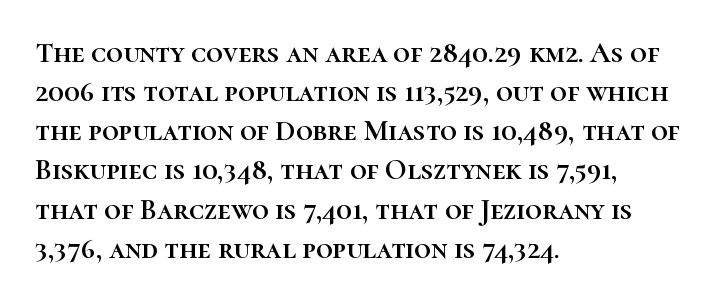
The image shows 29 px text type, upright; set left-aligned, normal line spacing (1.35x), normal letter spacing, not underlined; high stroke contrast and a medium x-height.
